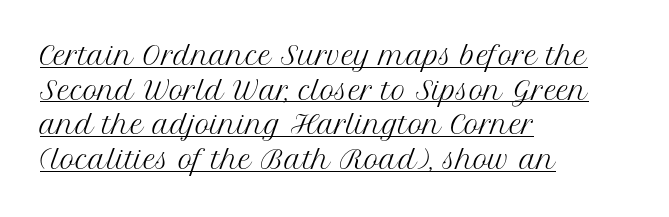
The image shows 25 px text type; set left-aligned, normal line spacing (1.39x), normal letter spacing, underlined.
